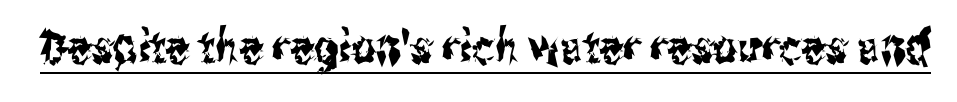
{"serif": "no", "italic": "no", "width": "condensed", "stroke_contrast": "medium", "x_height": "medium", "monospaced": "no", "underline": "yes", "letter_spacing": "normal", "letter_spacing_em": 0.0, "glyph_px": 47}
